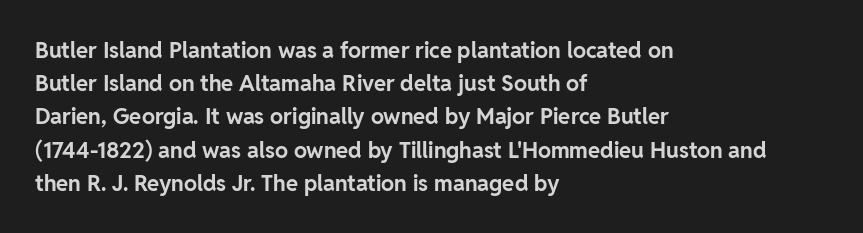
The image shows 22 px bold type, upright; set left-aligned, normal line spacing (1.51x), normal letter spacing, not underlined.
